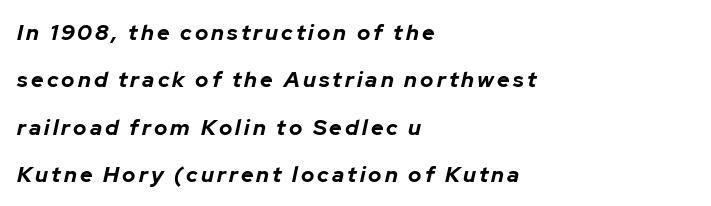
{"italic": "yes", "lean": "right", "slant_degrees": 12, "bold": "yes", "underline": "no", "align": "left", "line_spacing": "loose", "line_spacing_ratio": 2.15, "glyph_px": 22}
